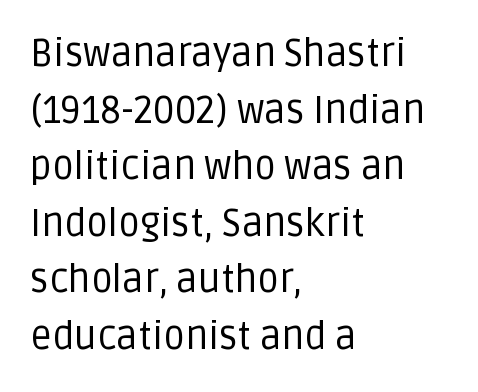
The image shows 38 px regular-weight sans-serif type, upright; set left-aligned, normal line spacing (1.49x), normal letter spacing, not underlined; low stroke contrast and a large x-height.
